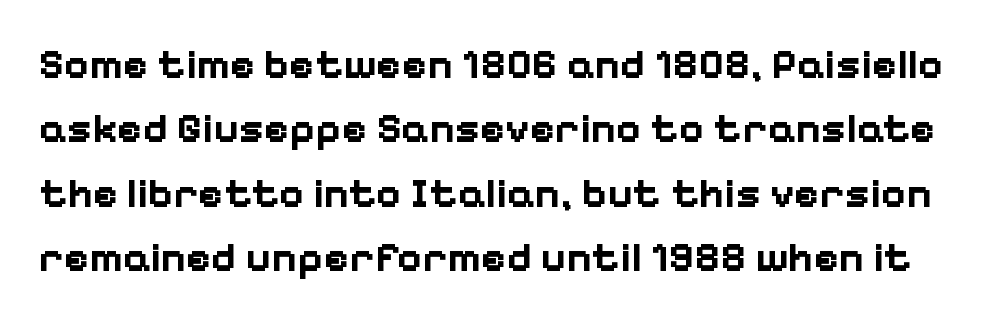
Q: Is the text bold? A: Yes.
Q: Is the text italic (slanted)? A: No, it is upright.
Q: Is the typeface a serif or a sans-serif typeface? A: Sans-serif.
Q: Is the text underlined? A: No.
Q: Is the spacing between letters normal or unusually wide? A: Normal.
Q: Is the spacing between lines tight, normal or loose? A: Normal.
Q: Width (condensed, normal, or wide)? A: Normal.
Q: Stroke contrast? A: Low.
Q: x-height? A: Medium.
Q: Monospaced? A: No.
